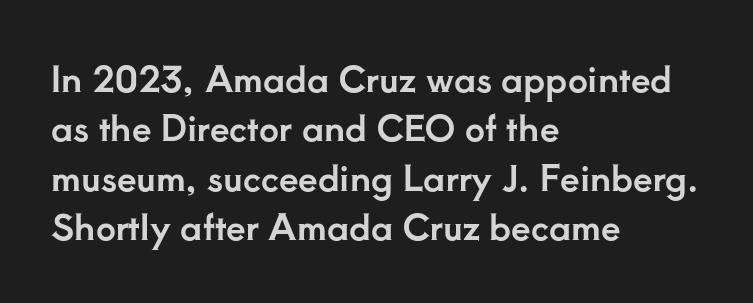
The image shows 35 px serif type, upright; set left-aligned, normal line spacing (1.41x), normal letter spacing, not underlined; low stroke contrast and a small x-height.
